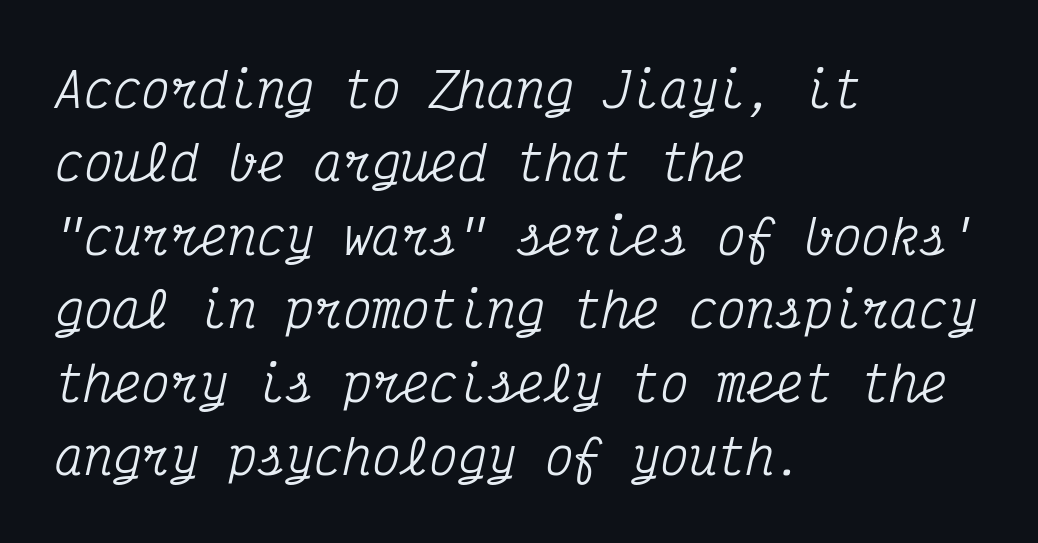
The image shows 48 px condensed serif type, italic (leaning right), monospaced; set left-aligned, normal line spacing (1.53x), normal letter spacing, not underlined; medium stroke contrast and a medium x-height.
